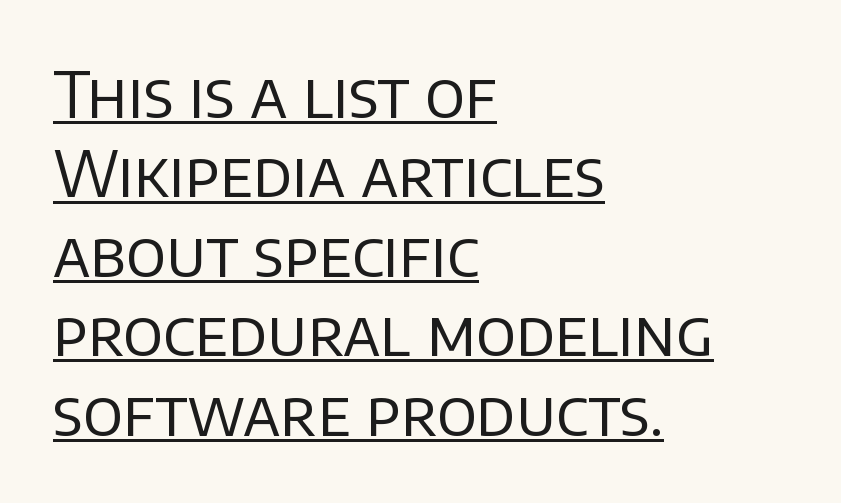
Students, observe: this is what conventionally led text looks like. Ordinary non-slanted type is in use. The paragraph shown leans on its left margin. Nothing heavy about these letters — not bold at all.
